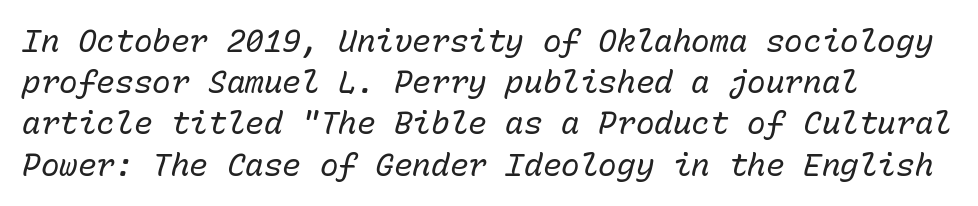
Does the lettering tilt? It does — this is italic. There is no visible air inserted between adjacent glyphs. These lines stack with their left ends in a neat column. Descenders hang freely into open space. Fixed-width glyphs throughout — classic coding-font behaviour.
